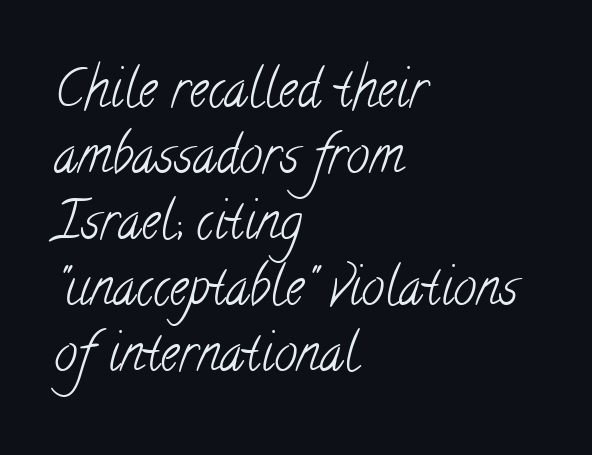
Q: Is the text bold? A: No.
Q: Is the text underlined? A: No.
Q: How is the paragraph aligned? A: Left-aligned.
Q: Is the spacing between letters normal or unusually wide? A: Normal.
Q: Is the spacing between lines tight, normal or loose? A: Normal.
Q: Width (condensed, normal, or wide)? A: Condensed.
Q: Stroke contrast? A: Low.
Q: x-height? A: Small.
Q: Monospaced? A: No.
